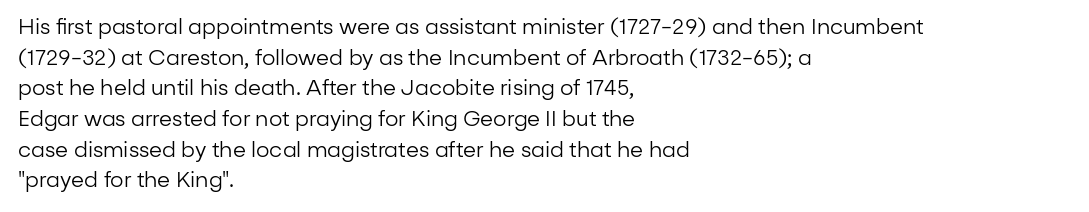
Q: Is the text bold? A: No.
Q: Is the text italic (slanted)? A: No, it is upright.
Q: Is the text underlined? A: No.
Q: How is the paragraph aligned? A: Left-aligned.
Q: Is the spacing between letters normal or unusually wide? A: Normal.
Q: Is the spacing between lines tight, normal or loose? A: Normal.
